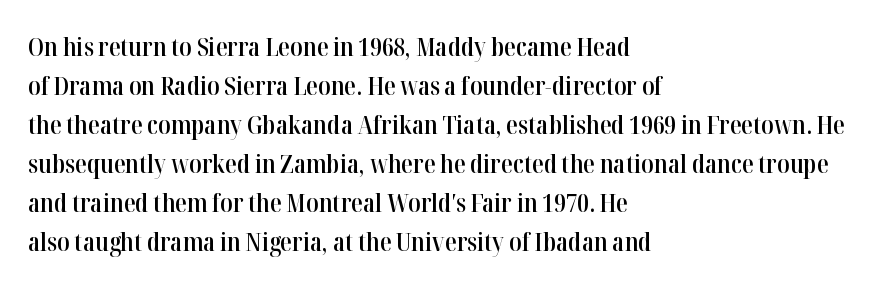
Each row of text sits above clean, open space. The letters stand straight up with perfectly vertical stems. Each word holds together tightly as a unit, with standard inter-letter gaps. A normal amount of white space separates one row of letters from the next. Does the weight exceed regular? Yes, but only to semibold. The paragraph shown leans on its left margin.
